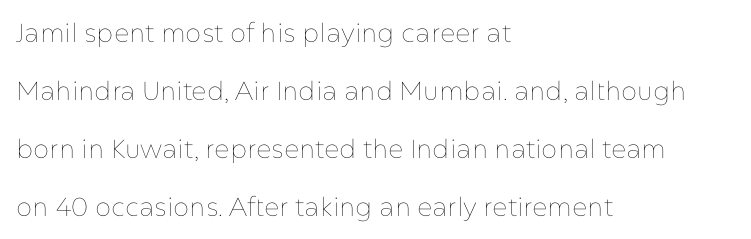
Q: Is the text bold? A: No.
Q: Is the text italic (slanted)? A: No, it is upright.
Q: Is the text underlined? A: No.
Q: How is the paragraph aligned? A: Left-aligned.
Q: Is the spacing between letters normal or unusually wide? A: Normal.
Q: Is the spacing between lines tight, normal or loose? A: Loose.
